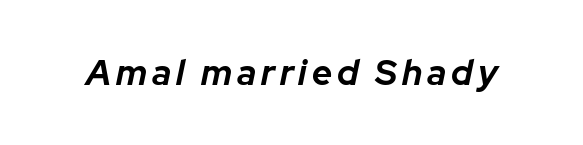
{"italic": "yes", "lean": "right", "slant_degrees": 12, "bold": "yes", "weight": "bold", "width": "normal", "stroke_contrast": "low", "x_height": "medium", "monospaced": "no", "underline": "no", "glyph_px": 35}
